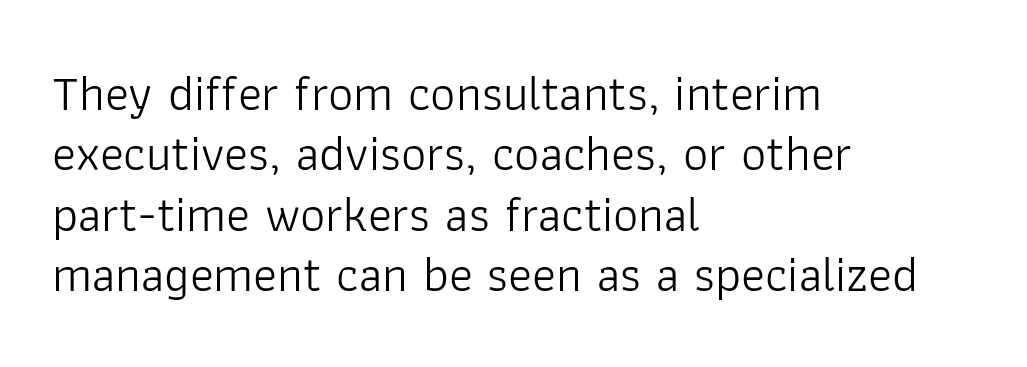
The image shows 50 px light sans-serif type, upright; set left-aligned, line spacing 1.21x, normal letter spacing, not underlined; low stroke contrast and a medium x-height.
